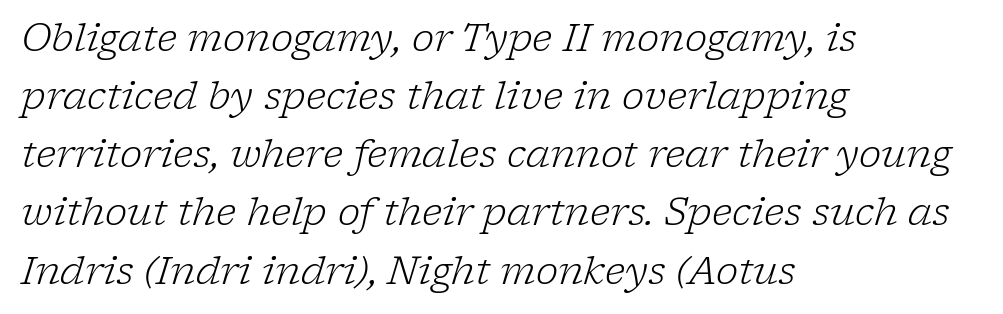
{"serif": "yes", "italic": "yes", "lean": "right", "slant_degrees": 17, "bold": "no", "weight": "light", "width": "normal", "stroke_contrast": "low", "x_height": "medium", "monospaced": "no", "underline": "no", "align": "left", "line_spacing": "normal", "line_spacing_ratio": 1.53, "letter_spacing": "normal", "letter_spacing_em": 0.0, "glyph_px": 38}
